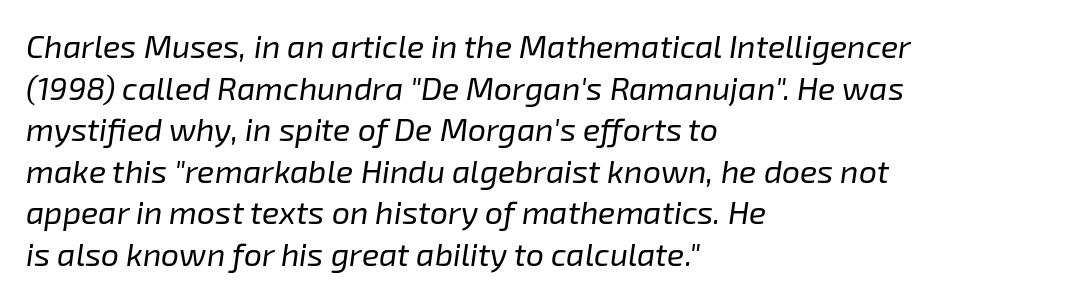
{"italic": "yes", "lean": "right", "slant_degrees": 8, "bold": "no", "weight": "regular", "width": "normal", "stroke_contrast": "low", "x_height": "medium", "monospaced": "no", "underline": "no", "align": "left", "line_spacing": "normal", "line_spacing_ratio": 1.3, "letter_spacing": "normal", "letter_spacing_em": 0.0, "glyph_px": 32}
